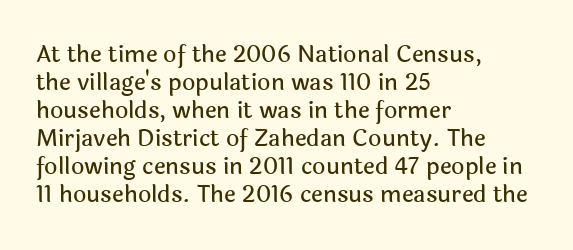
{"italic": "no", "underline": "no", "align": "left", "line_spacing_ratio": 1.22, "letter_spacing": "normal", "letter_spacing_em": 0.0, "glyph_px": 23}
